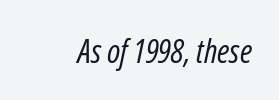
Characters follow at the spacing the type designer built in. The strokes are not fattened; the text isn't bold. These lines are rendered in a variable-pitch font. Slanted lettering throughout.
